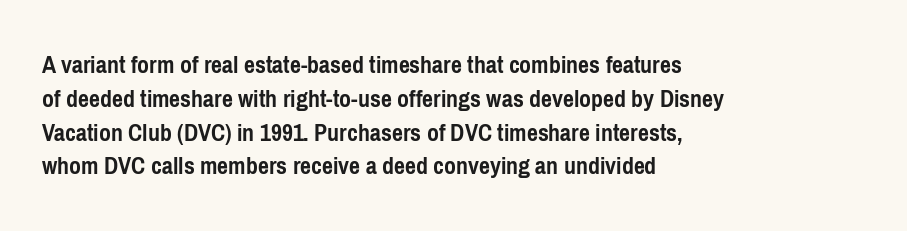
The image shows 26 px bold type, upright; set left-aligned, normal line spacing (1.3x), normal letter spacing, not underlined.
